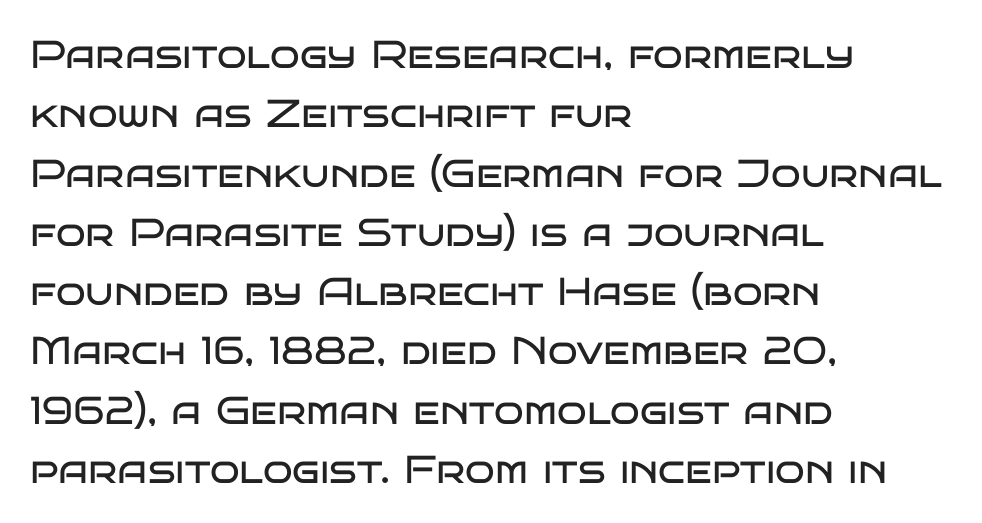
Think of a printed novel: that variable character pitch is what you see here. Nothing sits at the stroke ends, so this counts as sans-serif. No heavy texture on the line: the type isn't bold. Nobody touched the tracking dial on this one. The typography opts for an upright posture over an oblique one. A bare baseline throughout the passage.
